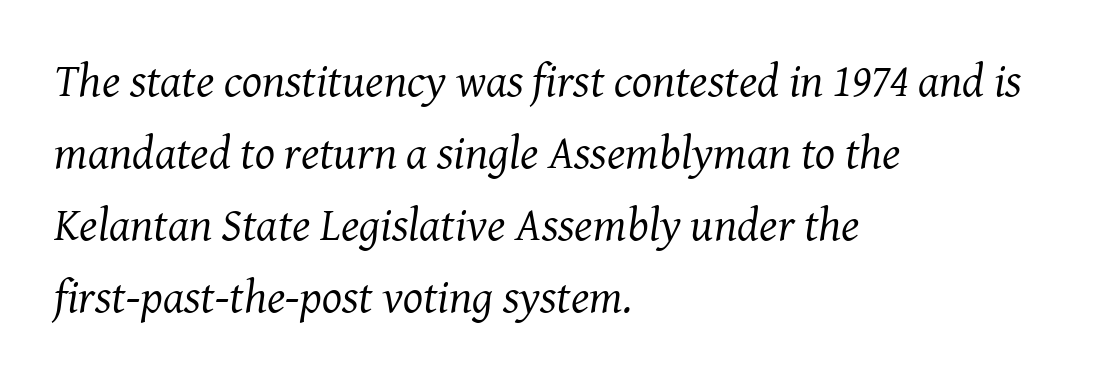
Q: Is the text bold? A: No.
Q: Is the text italic (slanted)? A: Yes, it leans right by about 8 degrees.
Q: Is the typeface a serif or a sans-serif typeface? A: Serif.
Q: Is the text underlined? A: No.
Q: How is the paragraph aligned? A: Left-aligned.
Q: Is the spacing between letters normal or unusually wide? A: Normal.
Q: Is the spacing between lines tight, normal or loose? A: Normal.
Q: Width (condensed, normal, or wide)? A: Normal.
Q: Stroke contrast? A: Medium.
Q: x-height? A: Medium.
Q: Monospaced? A: No.
